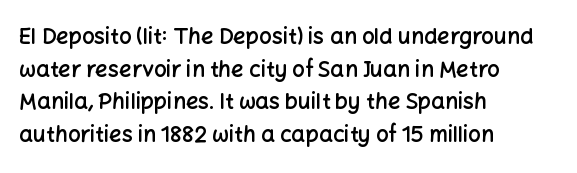
The image shows 22 px text type, upright; set left-aligned, normal line spacing (1.48x), normal letter spacing, not underlined.
